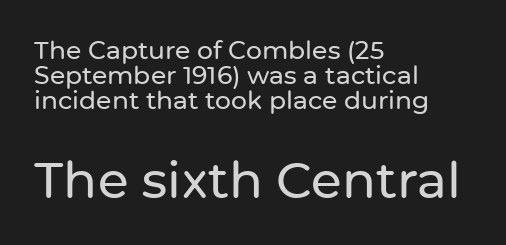
{"serif": "no", "italic": "no", "width": "normal", "stroke_contrast": "low", "x_height": "medium", "monospaced": "no", "underline": "no", "align": "left", "line_spacing": "tight", "line_spacing_ratio": 1.0, "letter_spacing": "normal", "letter_spacing_em": 0.0, "larger_block": "second", "size_ratio": 2.0, "glyph_px": 50}
